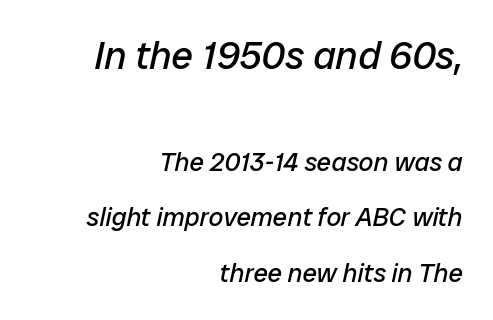
Standard letterfit; no display-style spreading of the glyphs. Varying glyph widths throughout — classic text-font behaviour. Ink coverage per letter is moderate at most. A student would call this right alignment; a typographer would say flush right, rag left. Notice the wide empty band between every row — that's loose leading.
